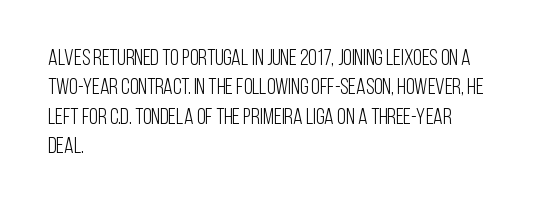
Q: Is the text bold? A: No.
Q: Is the text italic (slanted)? A: No, it is upright.
Q: Is the text underlined? A: No.
Q: How is the paragraph aligned? A: Left-aligned.
Q: Is the spacing between letters normal or unusually wide? A: Normal.
Q: Is the spacing between lines tight, normal or loose? A: Normal.
